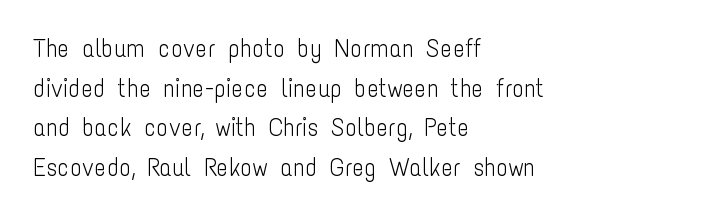
{"italic": "no", "bold": "no", "underline": "no", "align": "left", "line_spacing": "normal", "line_spacing_ratio": 1.59, "letter_spacing": "normal", "letter_spacing_em": 0.0, "glyph_px": 25}
